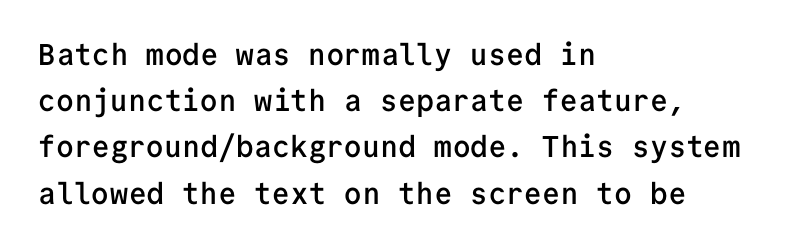
Q: Is the text bold? A: Semi-bold.
Q: Is the text italic (slanted)? A: No, it is upright.
Q: Is the typeface a serif or a sans-serif typeface? A: Sans-serif.
Q: Is the text underlined? A: No.
Q: How is the paragraph aligned? A: Left-aligned.
Q: Is the spacing between letters normal or unusually wide? A: Normal.
Q: Is the spacing between lines tight, normal or loose? A: Normal.
Q: Width (condensed, normal, or wide)? A: Normal.
Q: Stroke contrast? A: Low.
Q: x-height? A: Medium.
Q: Monospaced? A: Yes.
